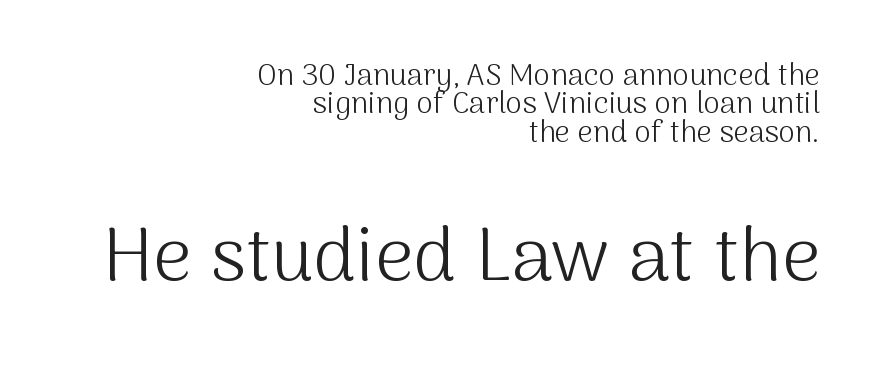
No letter is thick-stroked: the sample isn't bold. Leftover space on each line is placed entirely before the opening word. Leading is clearly below the norm, producing a dense column. The face used here is proportionally spaced, like ordinary book or web type.
